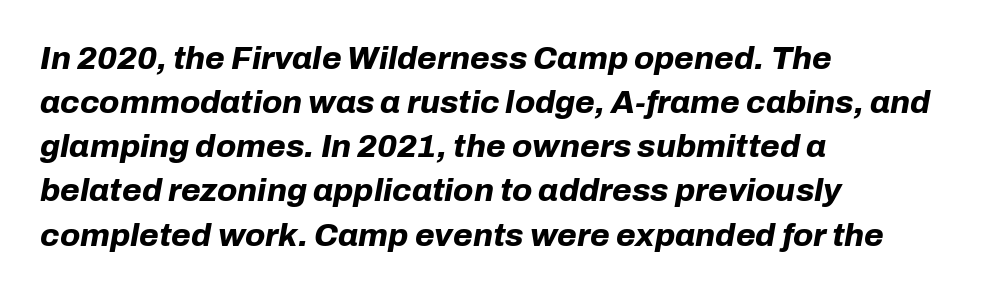
The image shows 32 px bold type, italic (leaning right); set left-aligned, normal line spacing (1.38x), normal letter spacing, not underlined; low stroke contrast and a medium x-height.
